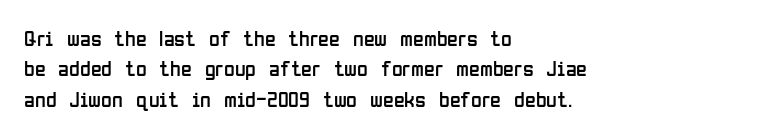
The image shows 22 px text type, upright; set left-aligned, normal line spacing (1.38x), normal letter spacing, not underlined.
